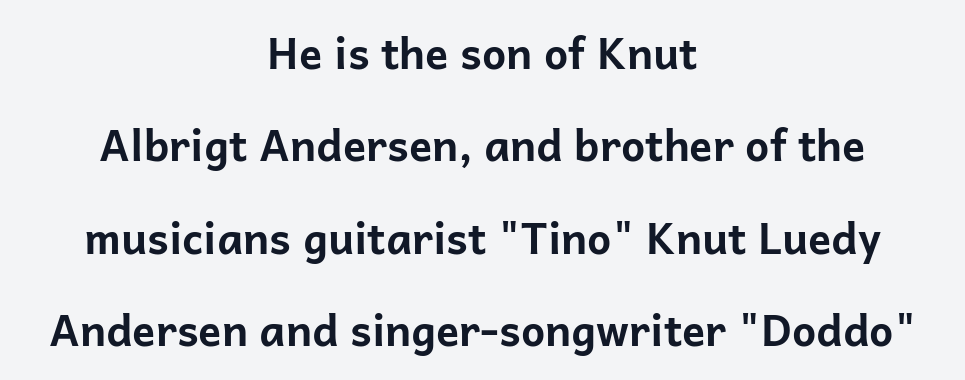
{"serif": "no", "italic": "no", "bold": "yes", "weight": "bold", "width": "normal", "stroke_contrast": "low", "x_height": "medium", "monospaced": "no", "underline": "no", "align": "center", "line_spacing": "loose", "line_spacing_ratio": 2.15, "letter_spacing": "normal", "letter_spacing_em": 0.0, "glyph_px": 43}
